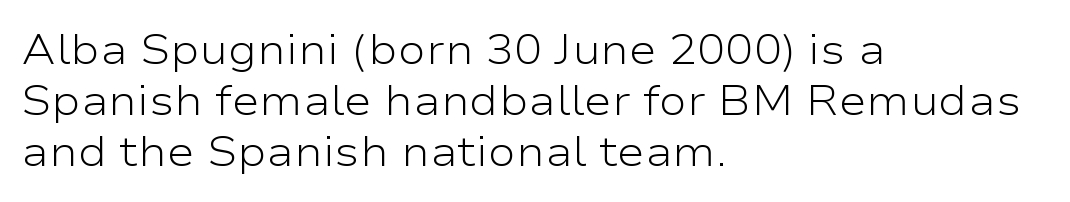
Q: Is the text bold? A: No.
Q: Is the text italic (slanted)? A: No, it is upright.
Q: Is the typeface a serif or a sans-serif typeface? A: Sans-serif.
Q: Is the text underlined? A: No.
Q: How is the paragraph aligned? A: Left-aligned.
Q: Is the spacing between letters normal or unusually wide? A: Normal.
Q: Width (condensed, normal, or wide)? A: Wide.
Q: Stroke contrast? A: Low.
Q: x-height? A: Medium.
Q: Monospaced? A: No.
